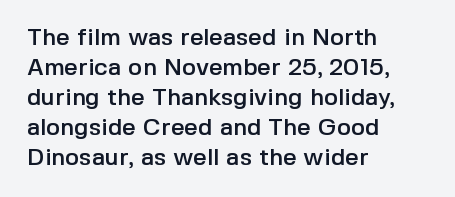
Q: Is the text italic (slanted)? A: No, it is upright.
Q: Is the text underlined? A: No.
Q: How is the paragraph aligned? A: Left-aligned.
Q: Is the spacing between letters normal or unusually wide? A: Normal.
Q: Is the spacing between lines tight, normal or loose? A: Normal.
